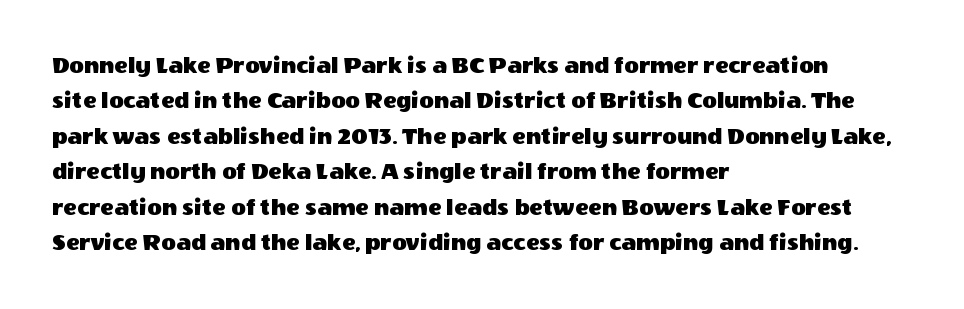
Q: Is the text italic (slanted)? A: No, it is upright.
Q: Is the text underlined? A: No.
Q: How is the paragraph aligned? A: Left-aligned.
Q: Is the spacing between letters normal or unusually wide? A: Normal.
Q: Is the spacing between lines tight, normal or loose? A: Normal.
